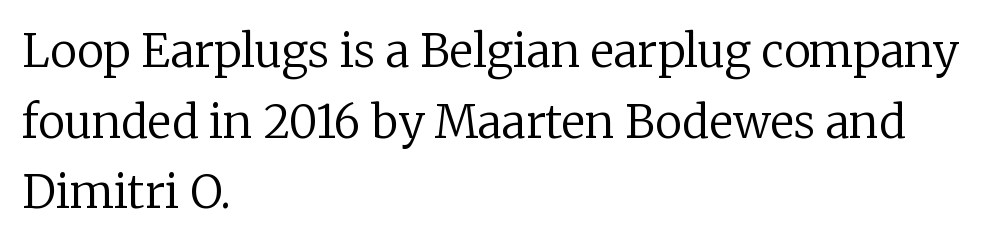
{"serif": "yes", "italic": "no", "bold": "no", "weight": "regular", "width": "normal", "stroke_contrast": "low", "x_height": "medium", "monospaced": "no", "underline": "no", "align": "left", "line_spacing": "normal", "line_spacing_ratio": 1.57, "letter_spacing": "normal", "letter_spacing_em": 0.0, "glyph_px": 45}
